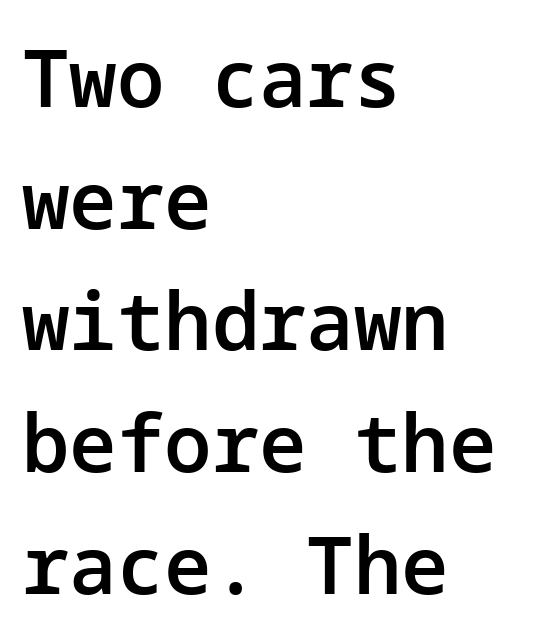
The image shows 79 px semibold sans-serif type, upright; set left-aligned, normal line spacing (1.54x), normal letter spacing, not underlined; low stroke contrast and a medium x-height.
